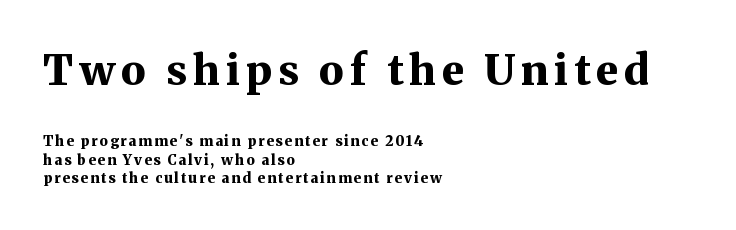
Q: Is the text bold? A: Yes.
Q: Is the text italic (slanted)? A: No, it is upright.
Q: Is the typeface a serif or a sans-serif typeface? A: Serif.
Q: Is the text underlined? A: No.
Q: How is the paragraph aligned? A: Left-aligned.
Q: Is the spacing between lines tight, normal or loose? A: Normal.
Q: Which block of text is set in a larger size, the first (top) or the second (bottom)? A: The first (top) one.
Q: Width (condensed, normal, or wide)? A: Normal.
Q: Stroke contrast? A: Medium.
Q: x-height? A: Medium.
Q: Monospaced? A: No.
